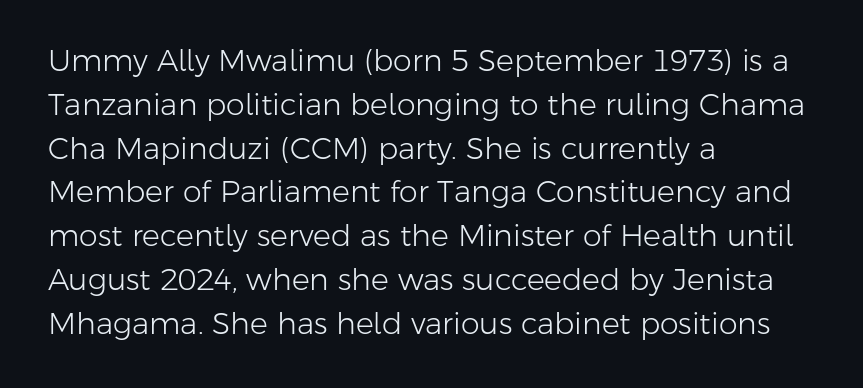
Q: Is the text bold? A: No.
Q: Is the text italic (slanted)? A: No, it is upright.
Q: Is the typeface a serif or a sans-serif typeface? A: Sans-serif.
Q: Is the text underlined? A: No.
Q: How is the paragraph aligned? A: Left-aligned.
Q: Is the spacing between letters normal or unusually wide? A: Normal.
Q: Is the spacing between lines tight, normal or loose? A: Normal.
Q: Width (condensed, normal, or wide)? A: Normal.
Q: Stroke contrast? A: Low.
Q: x-height? A: Medium.
Q: Monospaced? A: No.
